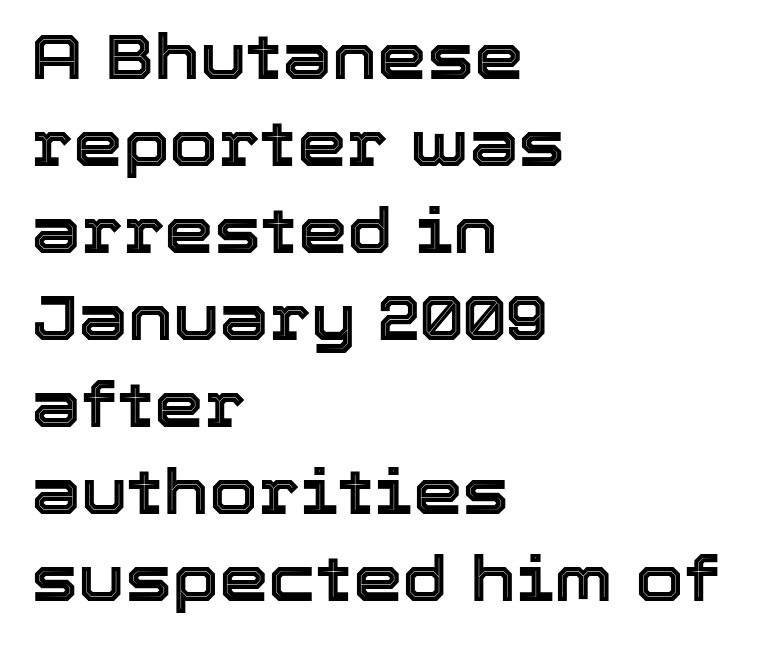
Layout note: lines flush left. Notice how the stems are strictly vertical — no italics here. The type is set solid horizontally, with unmodified tracking. This sample keeps an unexceptional amount of space between lines. A clean baseline with only descenders dipping below it. Character widths vary here, with narrow letters taking less room than wide ones.
